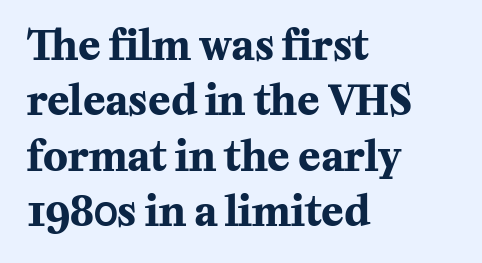
You can tell from the footed stems that serif type was used. Glance below the letters and you will spot only blank space. Horizontal alignment here is leftward, the default for most running prose. Here the designer chose a conventional face with non-uniform glyph widths. This is the regular roman posture of the typeface.
